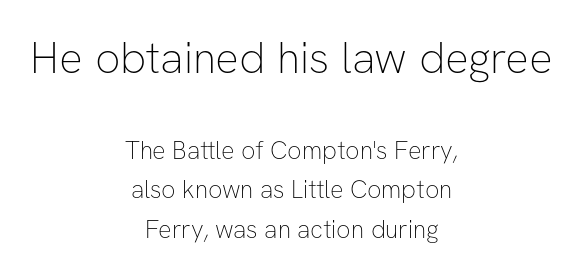
Summary of vertical rhythm: regular, with standard interline spacing. Does extra space separate the letters? No, they use regular spacing. Note: larger setting up top, smaller setting below. Does the copy run flush right? No — it is centered line by line.
